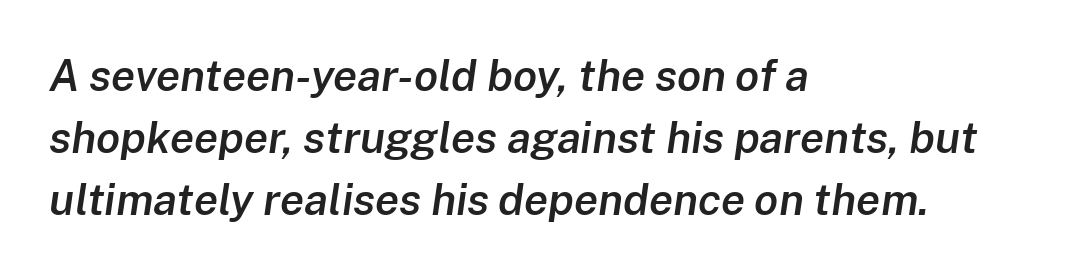
Q: Is the text bold? A: Semi-bold.
Q: Is the text italic (slanted)? A: Yes, it leans right by about 8 degrees.
Q: Is the text underlined? A: No.
Q: How is the paragraph aligned? A: Left-aligned.
Q: Is the spacing between letters normal or unusually wide? A: Normal.
Q: Is the spacing between lines tight, normal or loose? A: Normal.
Q: Width (condensed, normal, or wide)? A: Normal.
Q: Stroke contrast? A: Low.
Q: x-height? A: Medium.
Q: Monospaced? A: No.
